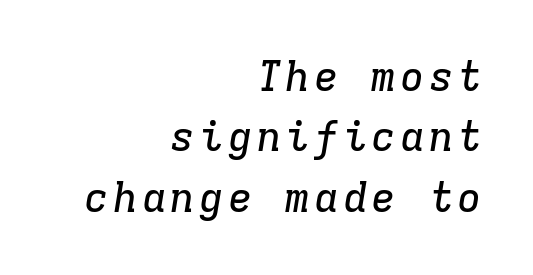
Clear beneath every line of the passage. Honestly, the row spacing looks completely unremarkable. Are there feet on the stems? There are — it's a serif. If you drew a ruler down the right edge, every line would touch it. Rendered with sloped, italic letterforms.
